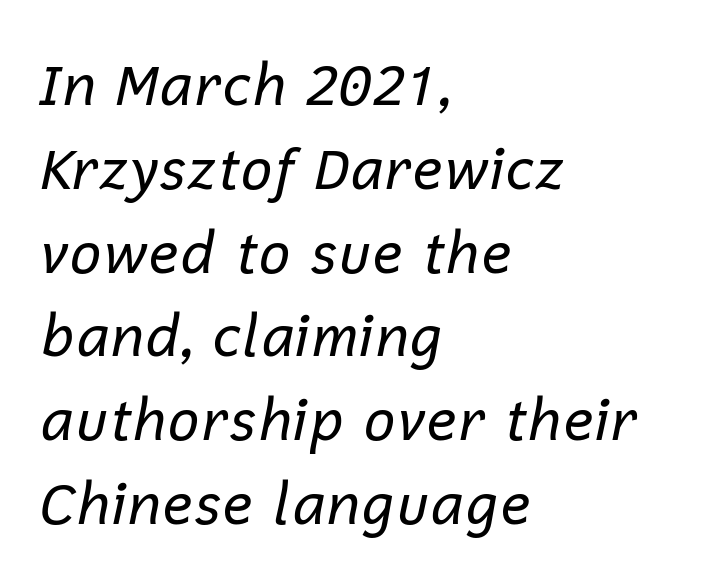
The image shows 57 px regular-weight type, italic (leaning right); set left-aligned, normal line spacing (1.47x), normal letter spacing, not underlined; low stroke contrast and a medium x-height.
